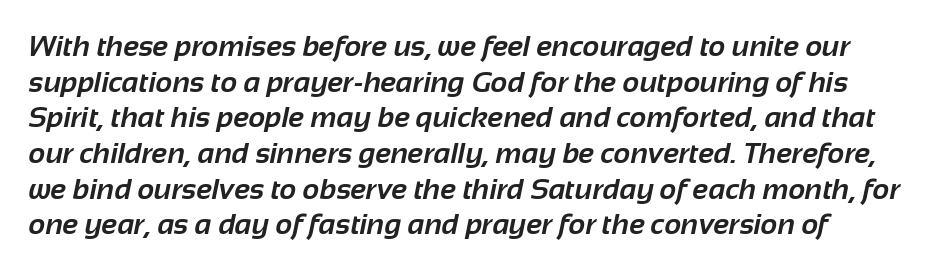
Q: Is the text bold? A: Yes.
Q: Is the typeface a serif or a sans-serif typeface? A: Sans-serif.
Q: Is the text underlined? A: No.
Q: Is the spacing between letters normal or unusually wide? A: Normal.
Q: Width (condensed, normal, or wide)? A: Normal.
Q: Stroke contrast? A: Low.
Q: x-height? A: Medium.
Q: Monospaced? A: No.
